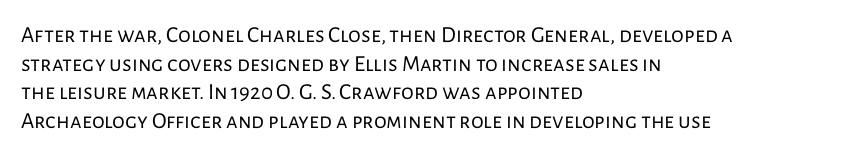
{"italic": "no", "bold": "no", "underline": "no", "align": "left", "line_spacing_ratio": 1.24, "letter_spacing": "normal", "letter_spacing_em": 0.0, "glyph_px": 23}
